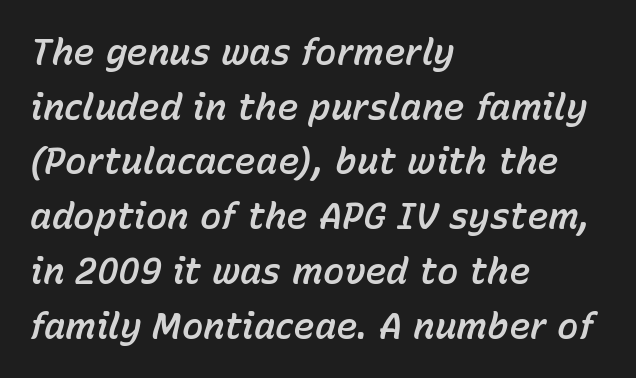
The image shows 36 px text type, italic (leaning right); set left-aligned, normal line spacing (1.52x), normal letter spacing, not underlined; low stroke contrast and a medium x-height.
